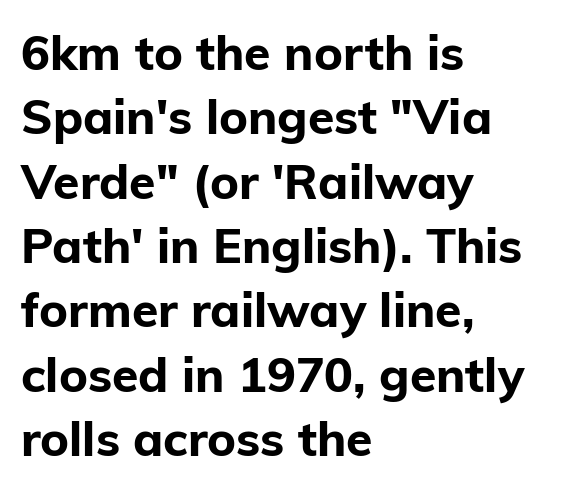
{"serif": "no", "italic": "no", "bold": "yes", "weight": "bold", "width": "normal", "stroke_contrast": "low", "x_height": "medium", "monospaced": "no", "underline": "no", "align": "left", "line_spacing": "normal", "line_spacing_ratio": 1.34, "letter_spacing": "normal", "letter_spacing_em": 0.0, "glyph_px": 48}
